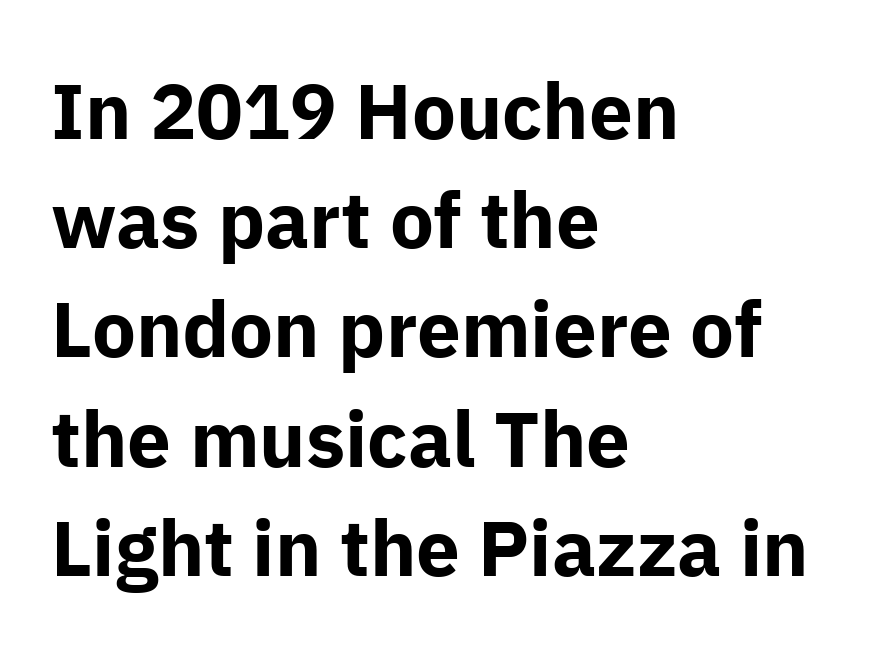
Q: Is the text bold? A: Yes.
Q: Is the text italic (slanted)? A: No, it is upright.
Q: Is the typeface a serif or a sans-serif typeface? A: Sans-serif.
Q: Is the text underlined? A: No.
Q: How is the paragraph aligned? A: Left-aligned.
Q: Is the spacing between letters normal or unusually wide? A: Normal.
Q: Is the spacing between lines tight, normal or loose? A: Normal.
Q: Width (condensed, normal, or wide)? A: Normal.
Q: Stroke contrast? A: Low.
Q: x-height? A: Medium.
Q: Monospaced? A: No.
